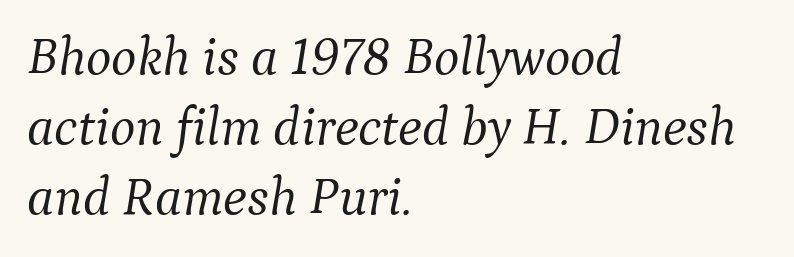
The face used here is seriffed, in the tradition of book romans. Unmarked baselines from the first word to the last. The letterforms sit shoulder to shoulder at normal distance. Compared with ordinary roman type, these characters are visibly tilted. This sample keeps an unexceptional amount of space between lines.
